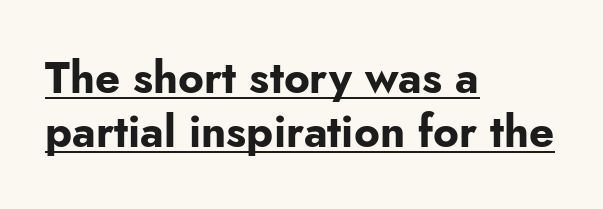
This sample has the flowing, uneven cadence of proportional lettering. The font family rendered here belongs to the sans-serif group. The passage is arranged the way most books set body copy — flush left. I'd describe the lettering as bold — thick and assertive. The lettering holds an erect, upright posture throughout.
